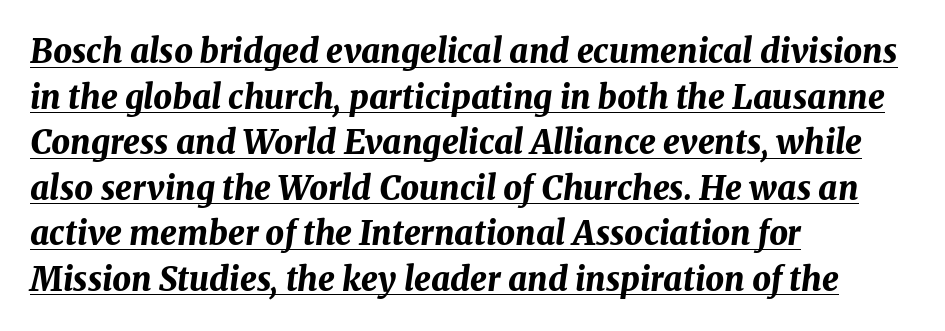
Q: Is the text bold? A: Yes.
Q: Is the text italic (slanted)? A: Yes, it leans right by about 8 degrees.
Q: Is the text underlined? A: Yes.
Q: How is the paragraph aligned? A: Left-aligned.
Q: Is the spacing between letters normal or unusually wide? A: Normal.
Q: Is the spacing between lines tight, normal or loose? A: Normal.
Q: Width (condensed, normal, or wide)? A: Normal.
Q: Stroke contrast? A: Medium.
Q: x-height? A: Medium.
Q: Monospaced? A: No.
